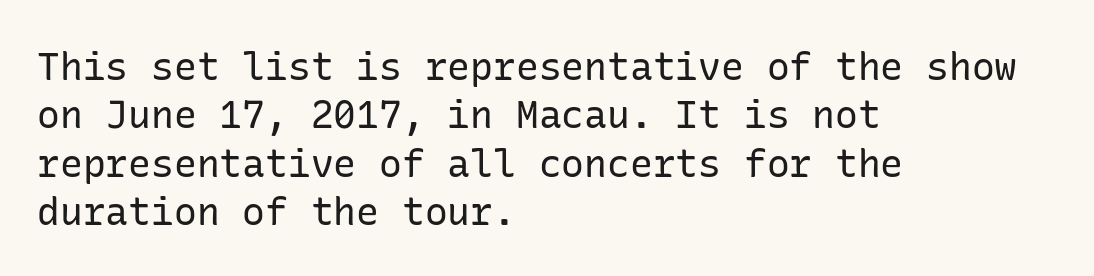
Where is the straight margin? On the left. Glance below the letters and you will spot only blank space. The face used here is rendered with its standard letterfit. This is not heavy type; no bold has been used.
